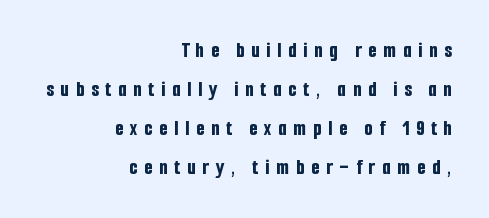
{"italic": "no", "bold": "yes", "underline": "no", "align": "right", "line_spacing_ratio": 1.77, "letter_spacing": "wide", "letter_spacing_em": 0.3, "glyph_px": 22}
